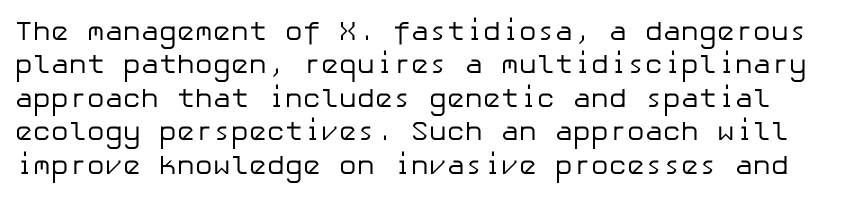
{"italic": "no", "bold": "no", "underline": "no", "line_spacing_ratio": 1.24, "letter_spacing": "normal", "letter_spacing_em": 0.0, "glyph_px": 27}
